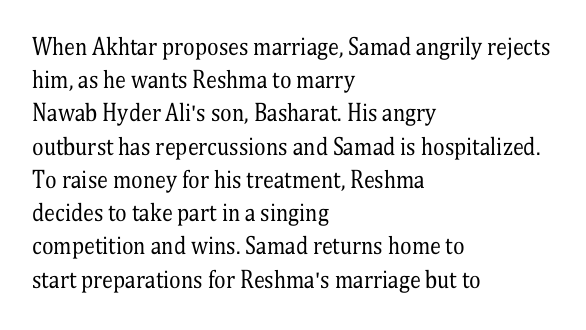
{"italic": "no", "bold": "no", "underline": "no", "align": "left", "line_spacing": "normal", "line_spacing_ratio": 1.51, "letter_spacing": "normal", "letter_spacing_em": 0.0, "glyph_px": 22}
